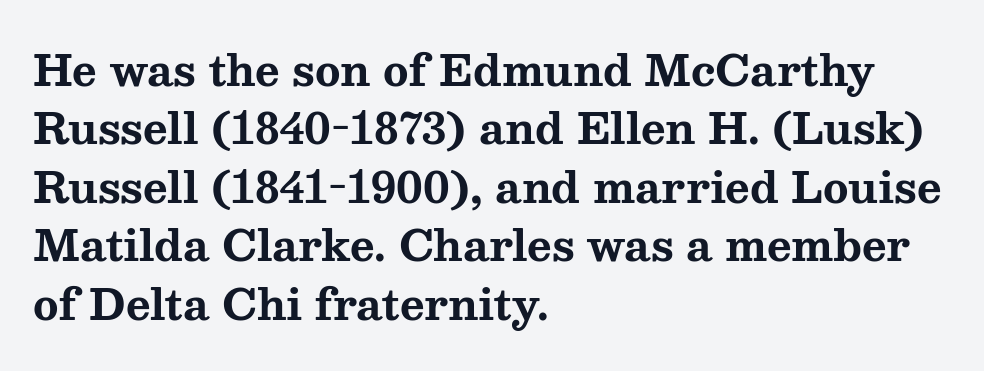
The image shows 42 px bold, wide serif type, upright; set left-aligned, normal line spacing (1.39x), normal letter spacing, not underlined; medium stroke contrast and a medium x-height.
